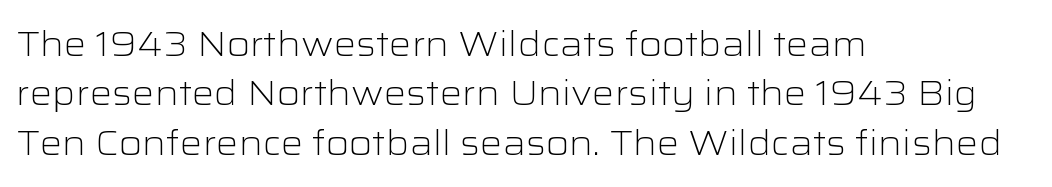
{"serif": "no", "italic": "no", "bold": "no", "weight": "light", "width": "wide", "stroke_contrast": "low", "x_height": "medium", "monospaced": "no", "underline": "no", "align": "left", "line_spacing": "normal", "line_spacing_ratio": 1.41, "letter_spacing": "normal", "letter_spacing_em": 0.0, "glyph_px": 35}
